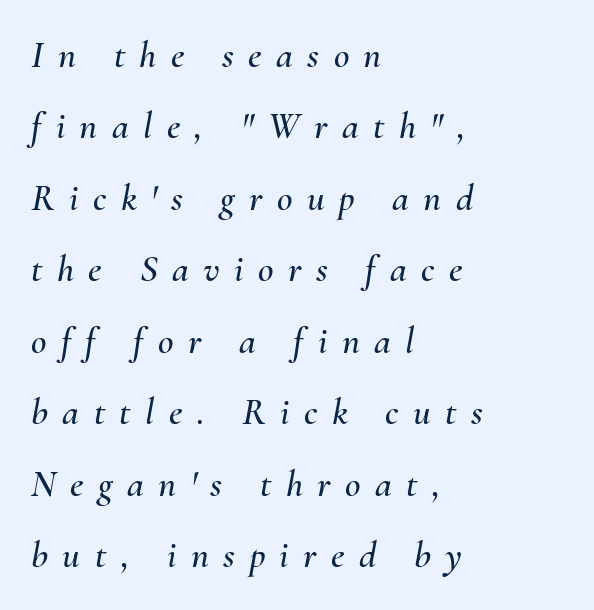
{"italic": "yes", "lean": "right", "slant_degrees": 10, "width": "normal", "stroke_contrast": "medium", "x_height": "small", "monospaced": "no", "underline": "no", "align": "left", "line_spacing_ratio": 1.88, "letter_spacing": "wide", "letter_spacing_em": 0.38, "glyph_px": 38}
